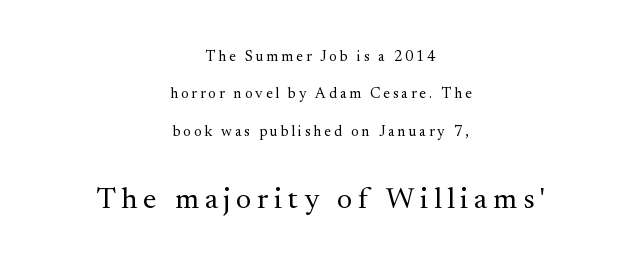
The image shows 30 px regular-weight serif type, upright; set centered, loose line spacing (2.49x), not underlined; the second (bottom) block is 2.0x larger; medium stroke contrast and a small x-height.
